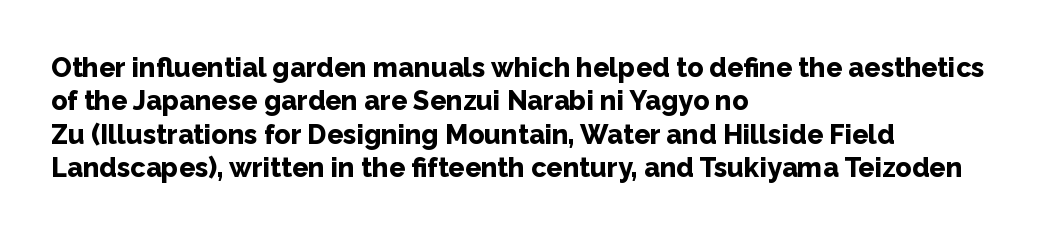
Q: Is the text bold? A: Yes.
Q: Is the text italic (slanted)? A: No, it is upright.
Q: Is the text underlined? A: No.
Q: How is the paragraph aligned? A: Left-aligned.
Q: Is the spacing between letters normal or unusually wide? A: Normal.
